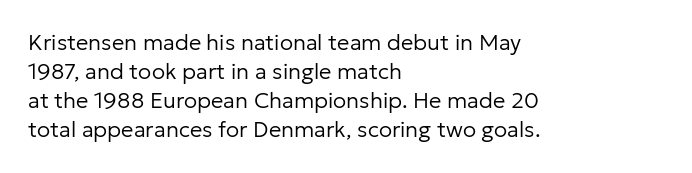
{"italic": "no", "bold": "no", "underline": "no", "align": "left", "line_spacing": "normal", "line_spacing_ratio": 1.32, "letter_spacing": "normal", "letter_spacing_em": 0.0, "glyph_px": 22}
